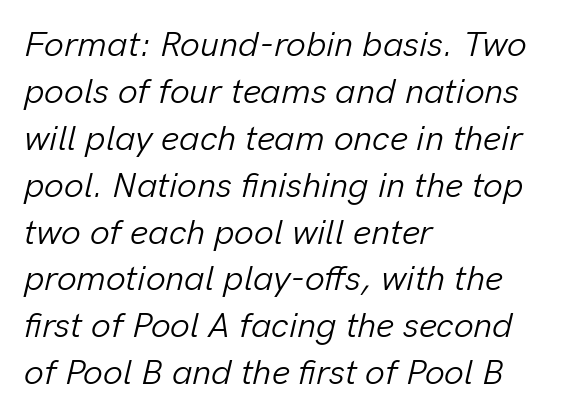
{"italic": "yes", "lean": "right", "slant_degrees": 13, "bold": "no", "weight": "light", "width": "normal", "stroke_contrast": "low", "x_height": "medium", "monospaced": "no", "underline": "no", "align": "left", "line_spacing": "normal", "line_spacing_ratio": 1.34, "letter_spacing": "normal", "letter_spacing_em": 0.0, "glyph_px": 35}
